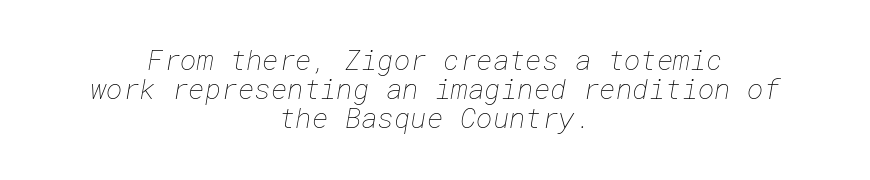
{"bold": "no", "weight": "thin", "width": "normal", "stroke_contrast": "low", "x_height": "medium", "underline": "no", "align": "center", "line_spacing": "tight", "line_spacing_ratio": 1.04, "letter_spacing": "normal", "letter_spacing_em": 0.0, "glyph_px": 28}
